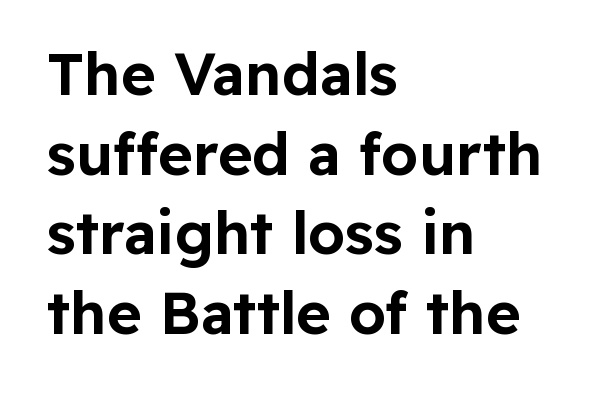
Regarding leading, the lines here are spaced in the standard way. The text was rendered using a sans face with plain stroke endings. No italicization has been applied; the sample stays upright. Look at the tracking — it's just the regular setting, nothing added.
